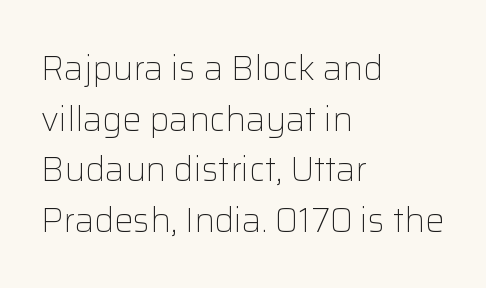
Q: Is the text bold? A: No.
Q: Is the text italic (slanted)? A: No, it is upright.
Q: Is the typeface a serif or a sans-serif typeface? A: Sans-serif.
Q: Is the text underlined? A: No.
Q: How is the paragraph aligned? A: Left-aligned.
Q: Is the spacing between letters normal or unusually wide? A: Normal.
Q: Is the spacing between lines tight, normal or loose? A: Normal.
Q: Width (condensed, normal, or wide)? A: Normal.
Q: Stroke contrast? A: Low.
Q: x-height? A: Medium.
Q: Monospaced? A: No.
